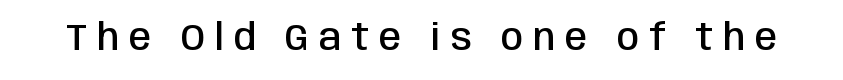
{"serif": "no", "italic": "no", "bold": "semi", "weight": "semibold", "width": "condensed", "stroke_contrast": "low", "x_height": "large", "monospaced": "no", "underline": "no", "letter_spacing": "wide", "letter_spacing_em": 0.28, "glyph_px": 36}
